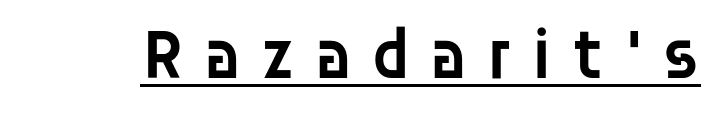
Proportional: the letters do not fall into vertical columns. You can tell from the bare stems that sans-serif type was used. Italic? Not at all — the glyphs are vertical. Is the type bold? Partly — it's a semibold, heavier than regular but not fully bold. Between one letter and the next there's a generous, obvious gap. Like a heading marked for emphasis, these lines bear an underscore.
